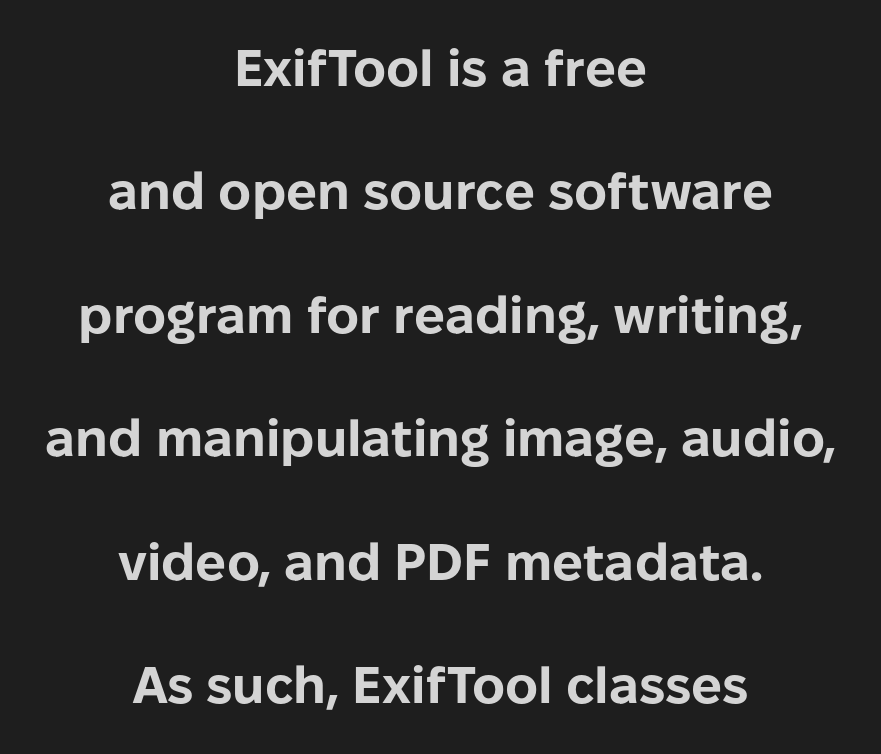
Q: Is the text bold? A: Yes.
Q: Is the text italic (slanted)? A: No, it is upright.
Q: Is the typeface a serif or a sans-serif typeface? A: Sans-serif.
Q: Is the text underlined? A: No.
Q: How is the paragraph aligned? A: Centered.
Q: Is the spacing between letters normal or unusually wide? A: Normal.
Q: Is the spacing between lines tight, normal or loose? A: Loose.
Q: Width (condensed, normal, or wide)? A: Normal.
Q: Stroke contrast? A: Low.
Q: x-height? A: Medium.
Q: Monospaced? A: No.
